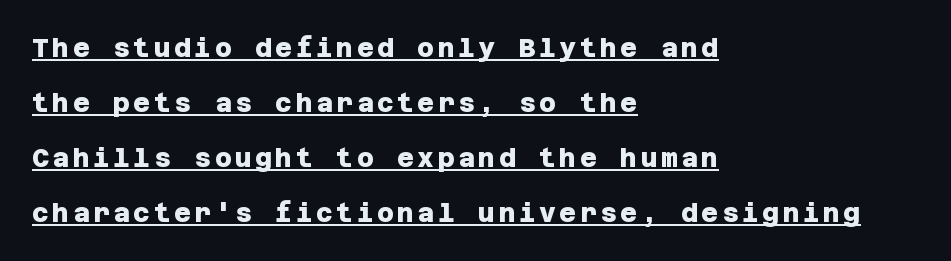
The image shows 26 px bold type; set left-aligned, loose line spacing (2.12x), underlined.
